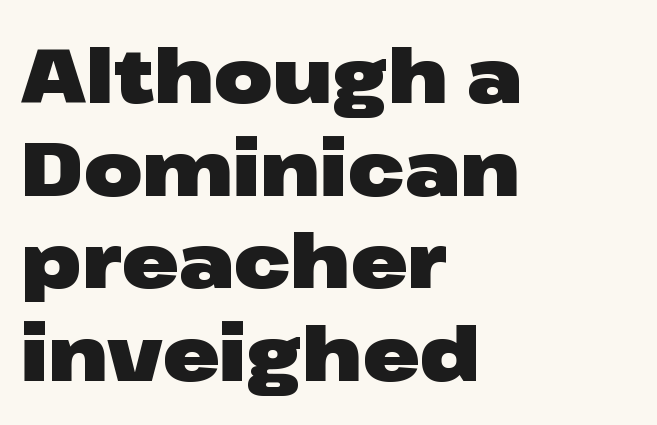
Q: Is the text bold? A: Yes.
Q: Is the text italic (slanted)? A: No, it is upright.
Q: Is the typeface a serif or a sans-serif typeface? A: Sans-serif.
Q: Is the text underlined? A: No.
Q: How is the paragraph aligned? A: Left-aligned.
Q: Is the spacing between letters normal or unusually wide? A: Normal.
Q: Width (condensed, normal, or wide)? A: Wide.
Q: Stroke contrast? A: Low.
Q: x-height? A: Medium.
Q: Monospaced? A: No.
